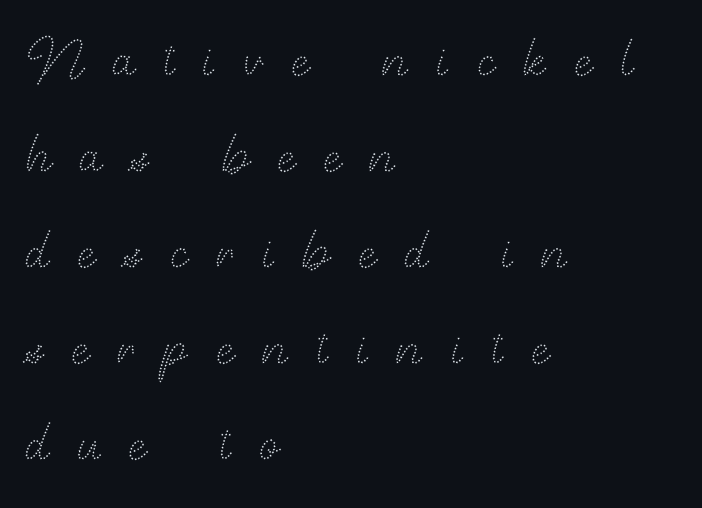
The passage shown is typed in a proportional face where columns would drift. Just letters on the line, the space beneath them empty. The rendering anchors every line to the left-hand side.
